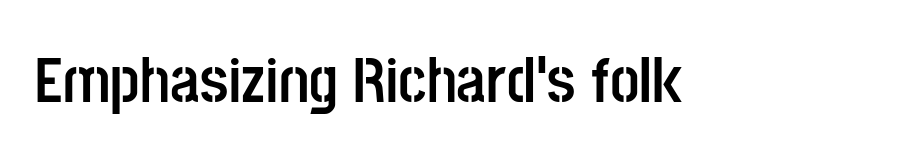
The image shows 65 px semibold, condensed sans-serif type, upright; set normal letter spacing, not underlined; low stroke contrast and a large x-height.
